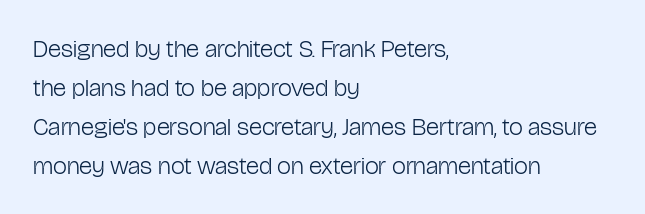
The space between consecutive lines is moderate. In terms of letterspacing, this is plain default setting. This rendering features lettering with no underline. Is the stroke heavy? The answer is a plain regular-or-lighter.
